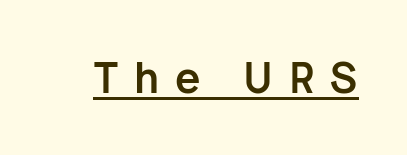
The image shows 41 px bold sans-serif type, upright; set unusually wide letter spacing (+0.39 em), underlined; low stroke contrast and a medium x-height.
